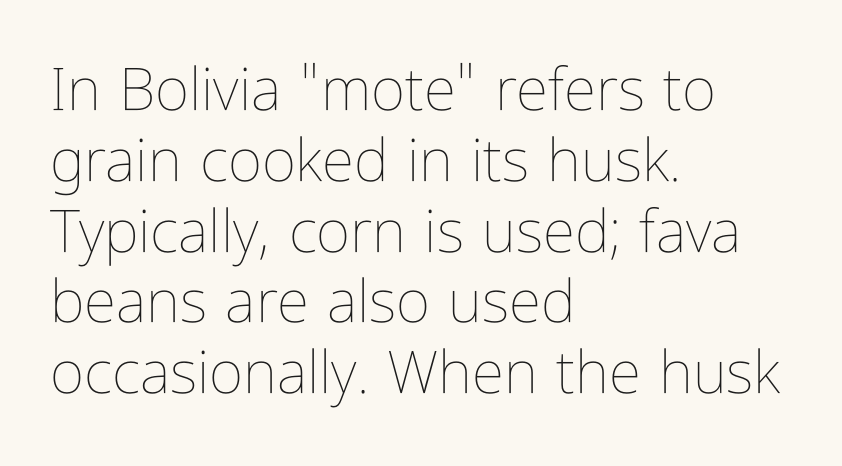
The image shows 59 px thin, condensed type, upright; set left-aligned, line spacing 1.2x, normal letter spacing, not underlined; low stroke contrast and a medium x-height.
